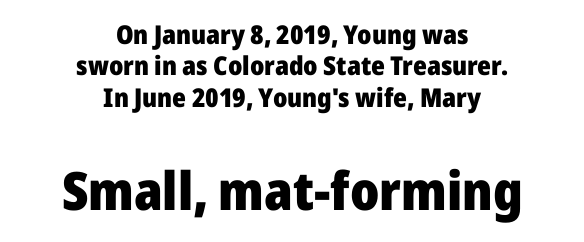
{"serif": "no", "italic": "no", "bold": "yes", "weight": "heavy", "width": "normal", "stroke_contrast": "low", "x_height": "medium", "monospaced": "no", "underline": "no", "align": "center", "line_spacing_ratio": 1.21, "letter_spacing": "normal", "letter_spacing_em": 0.0, "larger_block": "second", "size_ratio": 2.04, "glyph_px": 53}
